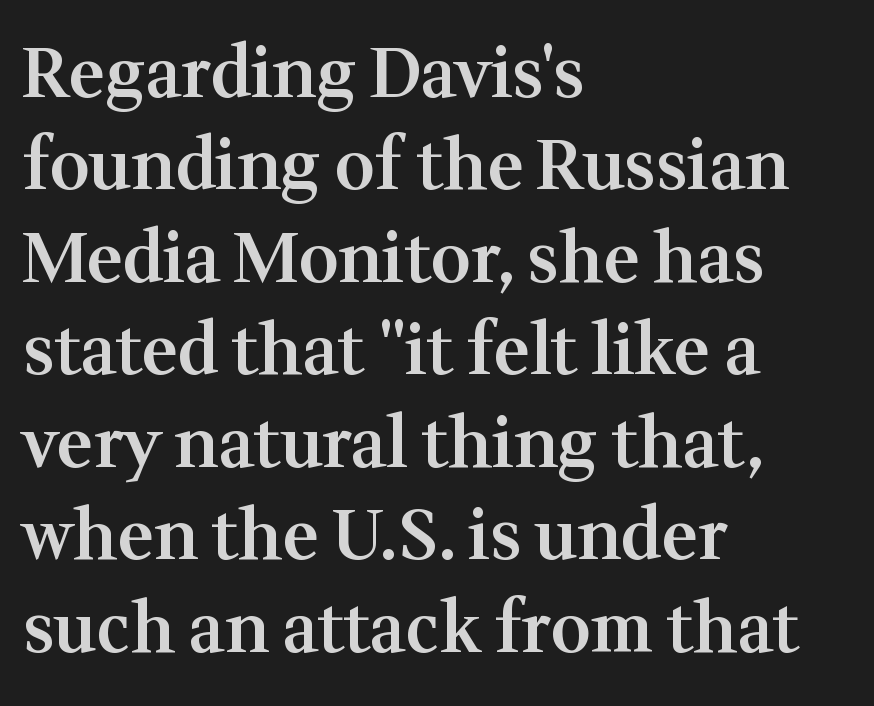
{"serif": "yes", "italic": "no", "bold": "semi", "weight": "semibold", "width": "normal", "stroke_contrast": "medium", "x_height": "medium", "monospaced": "no", "underline": "no", "align": "left", "line_spacing": "normal", "line_spacing_ratio": 1.34, "letter_spacing": "normal", "letter_spacing_em": 0.0, "glyph_px": 69}
